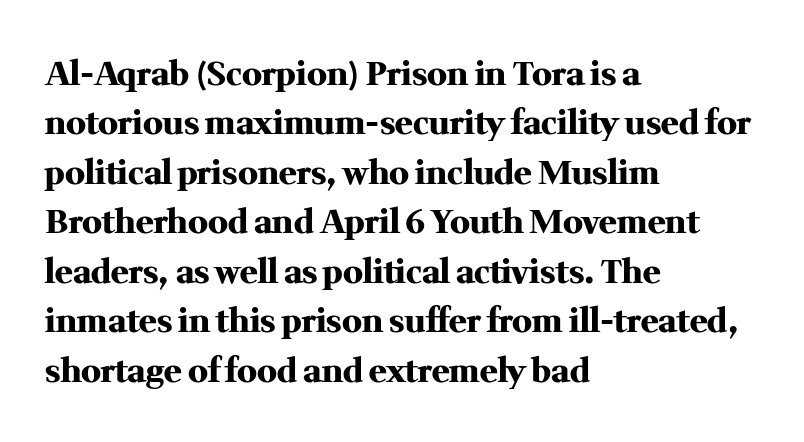
The image shows 33 px heavy serif type, upright; set left-aligned, normal line spacing (1.5x), normal letter spacing, not underlined; medium stroke contrast and a medium x-height.
